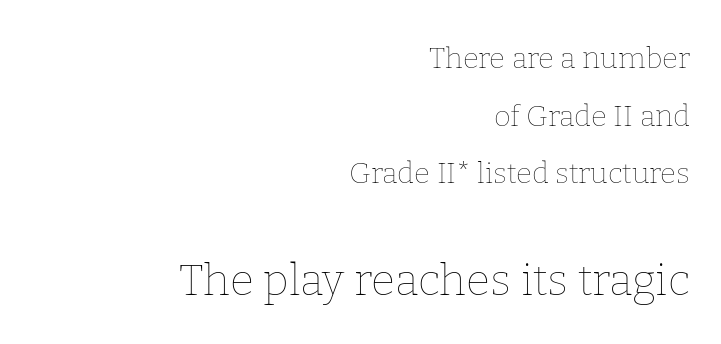
Between one letter and the next there's only the usual sliver of space. Interline gaps are noticeably wide in this sample. Visually, the bottom section dominates because its glyphs are scaled up. Note the varied advance widths — an 'i' is clearly narrower than an 'm'. Teacher's note: observe the even right margin — that is flush-right alignment.
